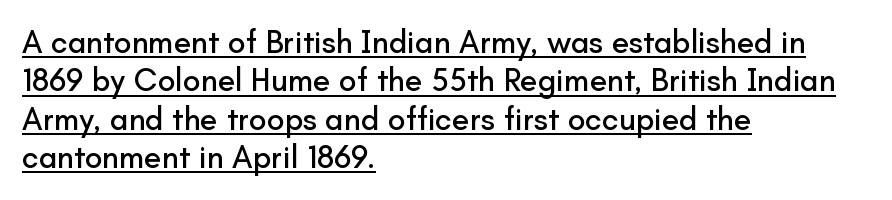
A typesetter would mark this as roman, not italic. Caption: multi-line text, flush left, ragged right. Look at the bottom of the vertical strokes: they stop flat, with no serifs. The passage shown has conventional tracking throughout. Underline: present.
